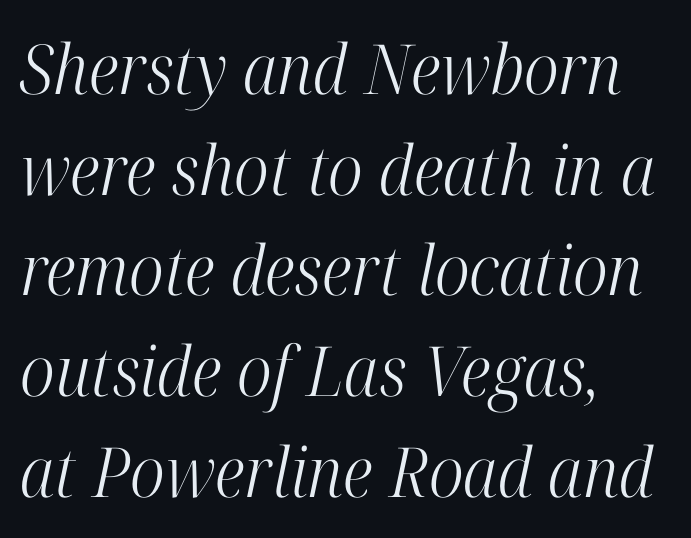
The passage is arranged the way most books set body copy — flush left. The designer left line spacing at the default. This rendering employs a face with finishing strokes, i.e., a serif. A typesetter would mark this as italic.
